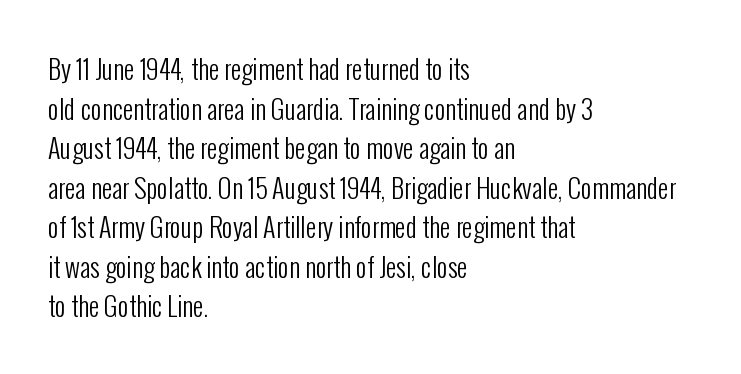
The image shows 26 px text type, upright; set left-aligned, normal line spacing (1.52x), normal letter spacing, not underlined.
